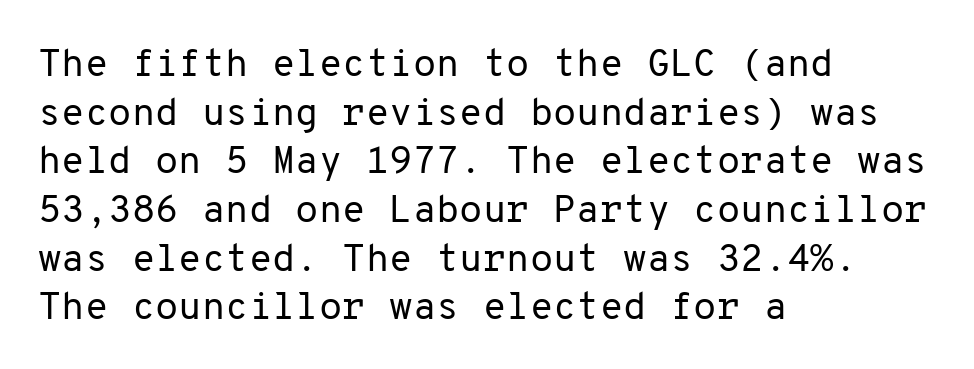
The designer went with a sans here, leaving each stem footless. The string is rendered with underlining switched off. Bold? No — there's no thickening of the strokes. Do the characters align in a grid? Yes, the font is monospaced.
